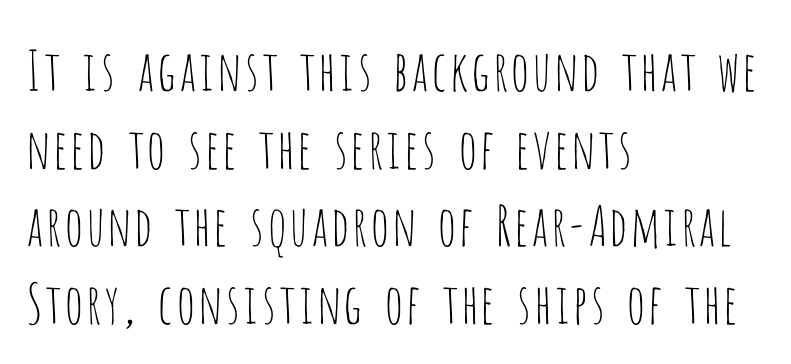
A sans-serif font was chosen for this passage. Stroke mass is kept to a normal reading level or below. Normally led — the rows are evenly, conventionally spaced. Reading down the block, your eye returns to a fixed left position each line. Nope, not italic — everything's standing straight.
